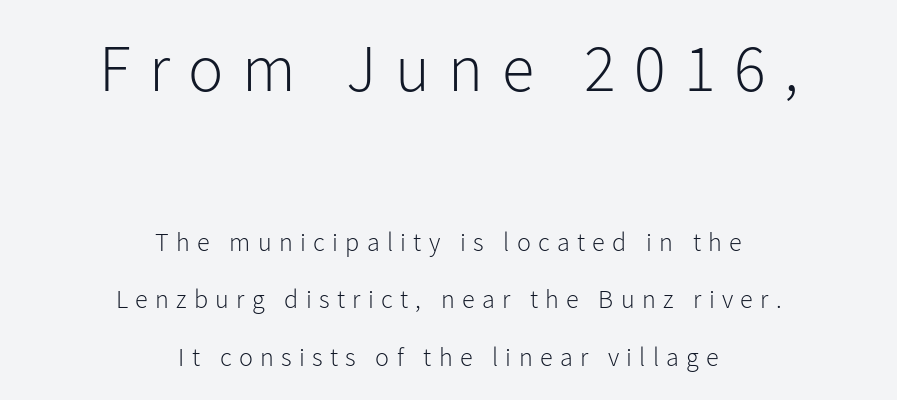
The gap between lines stays unmarked. Stroke terminals: plain, sans-serif. This sample has the flowing, uneven cadence of proportional lettering. Every row of glyphs is offset so its center matches the block's center. Does the lettering tilt? It doesn't — this is upright.
